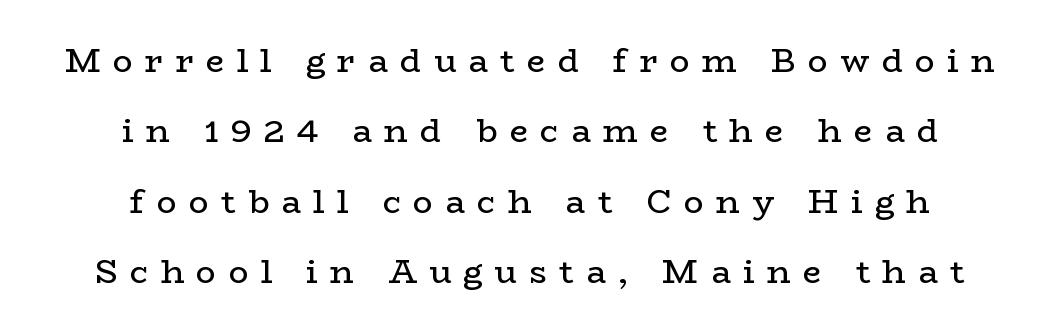
Q: Is the text bold? A: No.
Q: Is the text italic (slanted)? A: No, it is upright.
Q: Is the typeface a serif or a sans-serif typeface? A: Serif.
Q: Is the text underlined? A: No.
Q: How is the paragraph aligned? A: Centered.
Q: Is the spacing between letters normal or unusually wide? A: Unusually wide.
Q: Is the spacing between lines tight, normal or loose? A: Loose.
Q: Width (condensed, normal, or wide)? A: Wide.
Q: Stroke contrast? A: Low.
Q: x-height? A: Medium.
Q: Monospaced? A: No.
